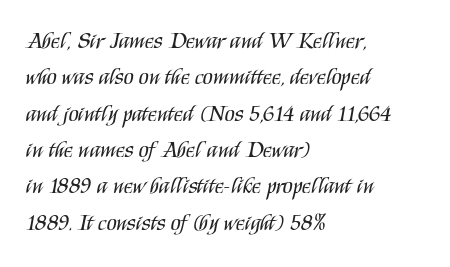
Q: Is the text bold? A: No.
Q: Is the text italic (slanted)? A: Yes.
Q: Is the text underlined? A: No.
Q: How is the paragraph aligned? A: Left-aligned.
Q: Is the spacing between letters normal or unusually wide? A: Normal.
Q: Is the spacing between lines tight, normal or loose? A: Normal.
